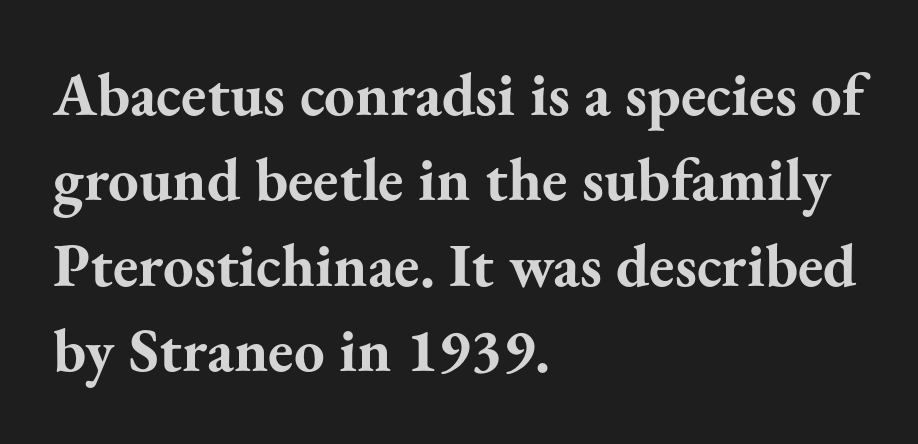
Q: Is the text bold? A: Yes.
Q: Is the text italic (slanted)? A: No, it is upright.
Q: Is the typeface a serif or a sans-serif typeface? A: Serif.
Q: Is the text underlined? A: No.
Q: How is the paragraph aligned? A: Left-aligned.
Q: Is the spacing between letters normal or unusually wide? A: Normal.
Q: Is the spacing between lines tight, normal or loose? A: Normal.
Q: Width (condensed, normal, or wide)? A: Normal.
Q: Stroke contrast? A: Medium.
Q: x-height? A: Small.
Q: Monospaced? A: No.
